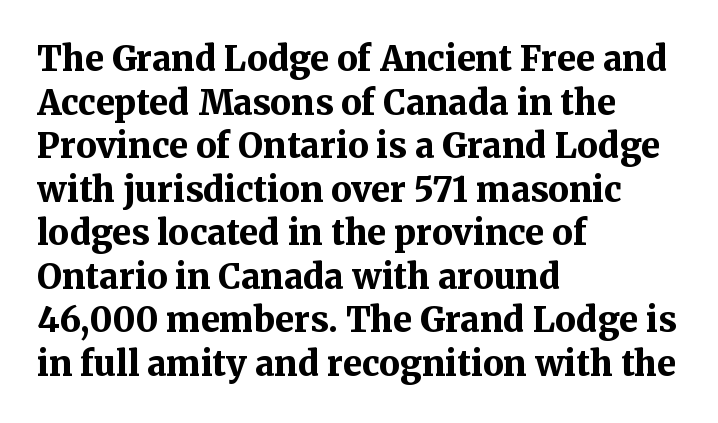
The string is rendered with underlining switched off. In terms of weight, the rendering is a true, heavy bold. All the whitespace from short lines collects on the right. Proportional: the letters do not fall into vertical columns. Ascenders rise straight up at ninety degrees.
